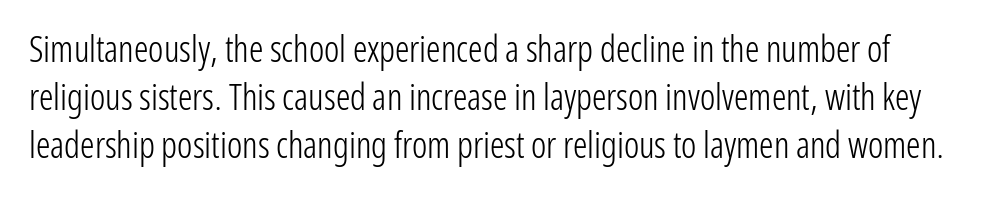
Q: Is the text bold? A: No.
Q: Is the text italic (slanted)? A: No, it is upright.
Q: Is the typeface a serif or a sans-serif typeface? A: Sans-serif.
Q: Is the text underlined? A: No.
Q: Is the spacing between letters normal or unusually wide? A: Normal.
Q: Is the spacing between lines tight, normal or loose? A: Normal.
Q: Width (condensed, normal, or wide)? A: Condensed.
Q: Stroke contrast? A: Low.
Q: x-height? A: Medium.
Q: Monospaced? A: No.
